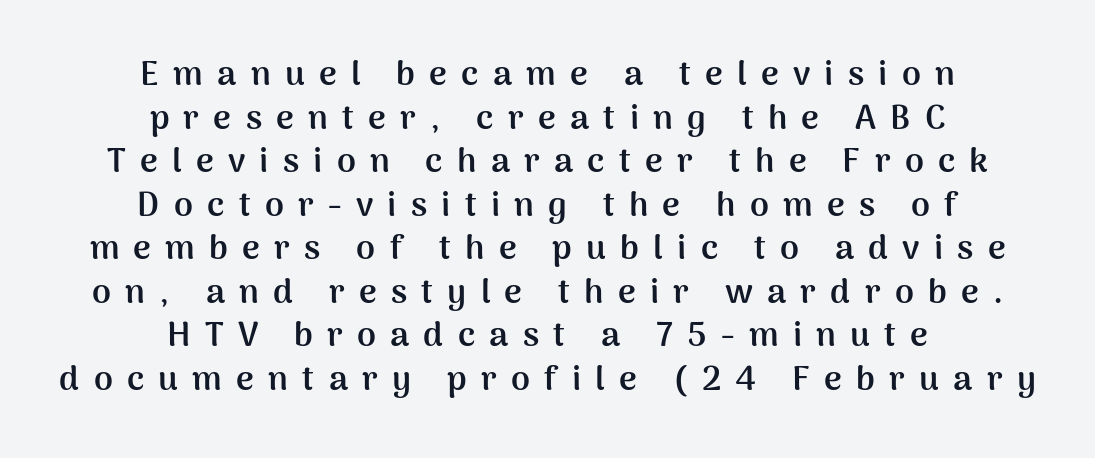
The image shows 34 px semibold sans-serif type, upright; set centered, normal line spacing (1.28x), unusually wide letter spacing (+0.42 em), not underlined; medium stroke contrast and a medium x-height.
